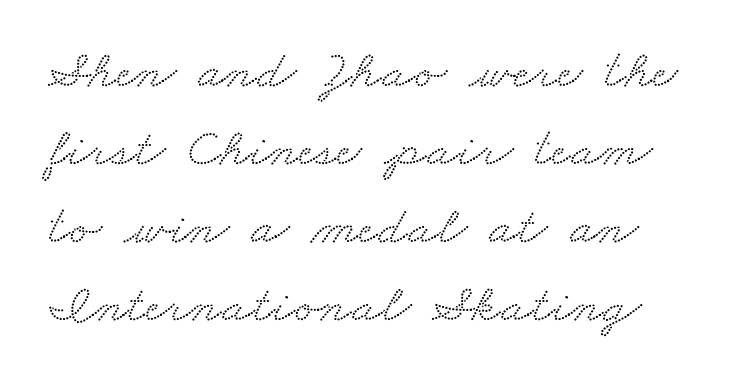
The image shows 55 px wide serif type; set normal line spacing (1.42x), normal letter spacing, not underlined; low stroke contrast and a small x-height.
